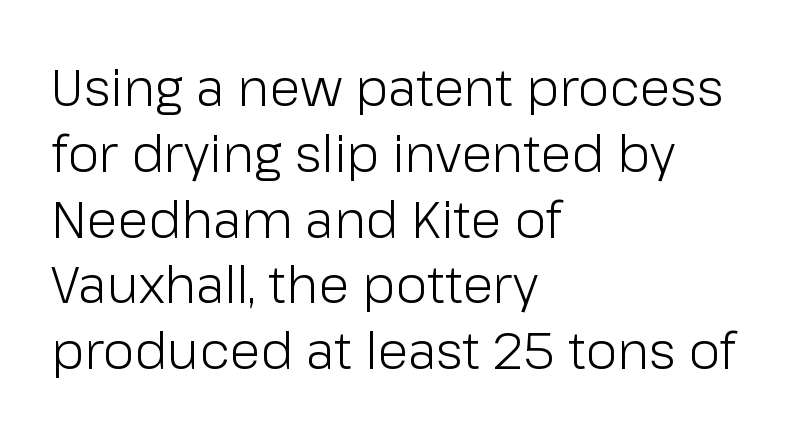
Q: Is the text bold? A: No.
Q: Is the text italic (slanted)? A: No, it is upright.
Q: Is the typeface a serif or a sans-serif typeface? A: Sans-serif.
Q: Is the text underlined? A: No.
Q: How is the paragraph aligned? A: Left-aligned.
Q: Is the spacing between letters normal or unusually wide? A: Normal.
Q: Is the spacing between lines tight, normal or loose? A: Normal.
Q: Width (condensed, normal, or wide)? A: Normal.
Q: Stroke contrast? A: Low.
Q: x-height? A: Medium.
Q: Monospaced? A: No.
